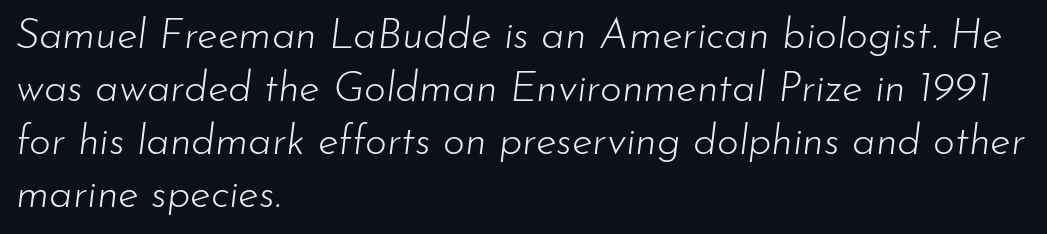
Q: Is the text bold? A: No.
Q: Is the text italic (slanted)? A: Yes, it leans right by about 7 degrees.
Q: Is the text underlined? A: No.
Q: How is the paragraph aligned? A: Left-aligned.
Q: Is the spacing between letters normal or unusually wide? A: Normal.
Q: Is the spacing between lines tight, normal or loose? A: Normal.
Q: Width (condensed, normal, or wide)? A: Normal.
Q: Stroke contrast? A: Low.
Q: x-height? A: Small.
Q: Monospaced? A: No.
